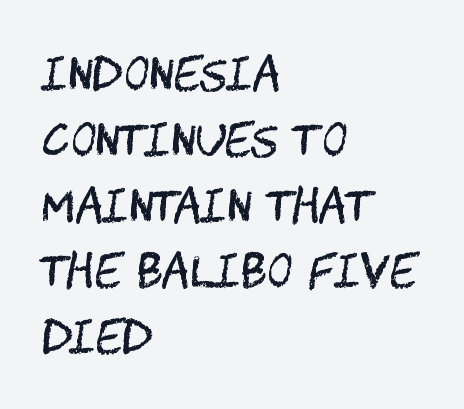
Q: Is the text bold? A: No.
Q: Is the text italic (slanted)? A: No, it is upright.
Q: Is the typeface a serif or a sans-serif typeface? A: Sans-serif.
Q: Is the text underlined? A: No.
Q: How is the paragraph aligned? A: Left-aligned.
Q: Is the spacing between letters normal or unusually wide? A: Normal.
Q: Is the spacing between lines tight, normal or loose? A: Normal.
Q: Width (condensed, normal, or wide)? A: Condensed.
Q: Stroke contrast? A: Medium.
Q: x-height? A: Large.
